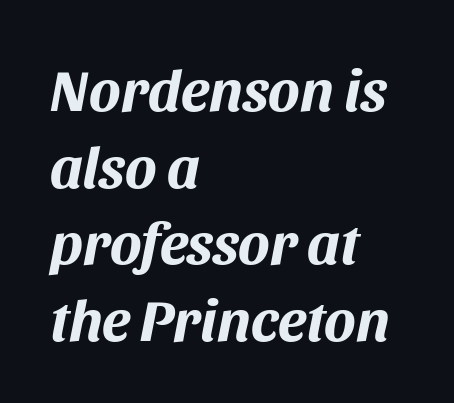
{"italic": "yes", "lean": "right", "slant_degrees": 11, "bold": "yes", "weight": "bold", "width": "normal", "stroke_contrast": "medium", "x_height": "large", "monospaced": "no", "underline": "no", "align": "left", "line_spacing": "normal", "line_spacing_ratio": 1.3, "letter_spacing": "normal", "letter_spacing_em": 0.0, "glyph_px": 59}
